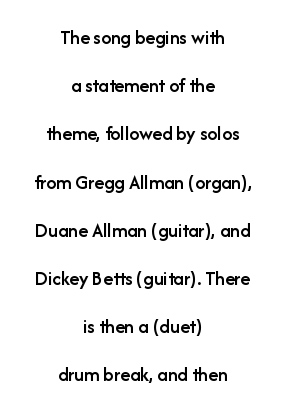
The image shows 20 px text type, upright; set centered, loose line spacing (2.41x), normal letter spacing, not underlined.
